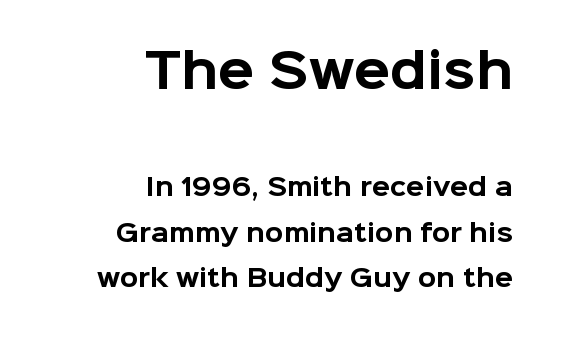
These lines are set flush right with a ragged left edge. No extra tracking has been applied to these lines. Typesetter's note — upper block bumped up in size, lower block left smaller. Serifs: no, the terminals of the letterforms are clean. Posture: upright roman. You could not count columns in this text — the font is proportionally spaced.
